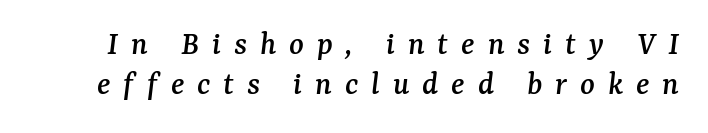
The image shows 34 px serif type, italic (leaning right); set line spacing 1.17x, unusually wide letter spacing (+0.38 em), not underlined; medium stroke contrast and a medium x-height.
